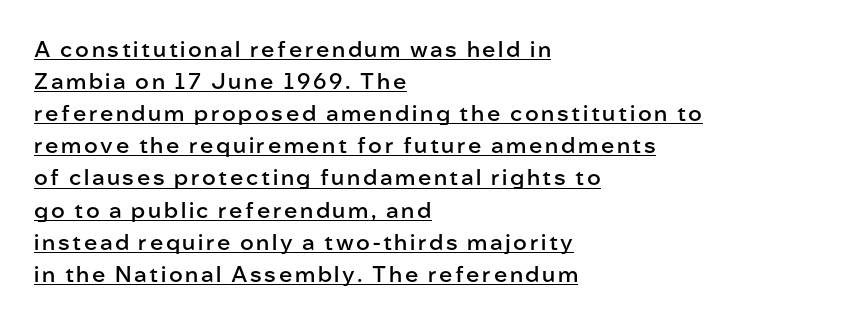
The image shows 22 px text type, upright; set left-aligned, normal line spacing (1.46x), underlined.
